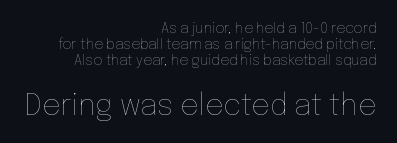
{"italic": "no", "bold": "no", "weight": "thin", "width": "normal", "stroke_contrast": "low", "x_height": "medium", "monospaced": "no", "underline": "no", "align": "right", "line_spacing": "tight", "line_spacing_ratio": 1.13, "letter_spacing": "normal", "letter_spacing_em": 0.0, "larger_block": "second", "size_ratio": 2.07, "glyph_px": 29}
